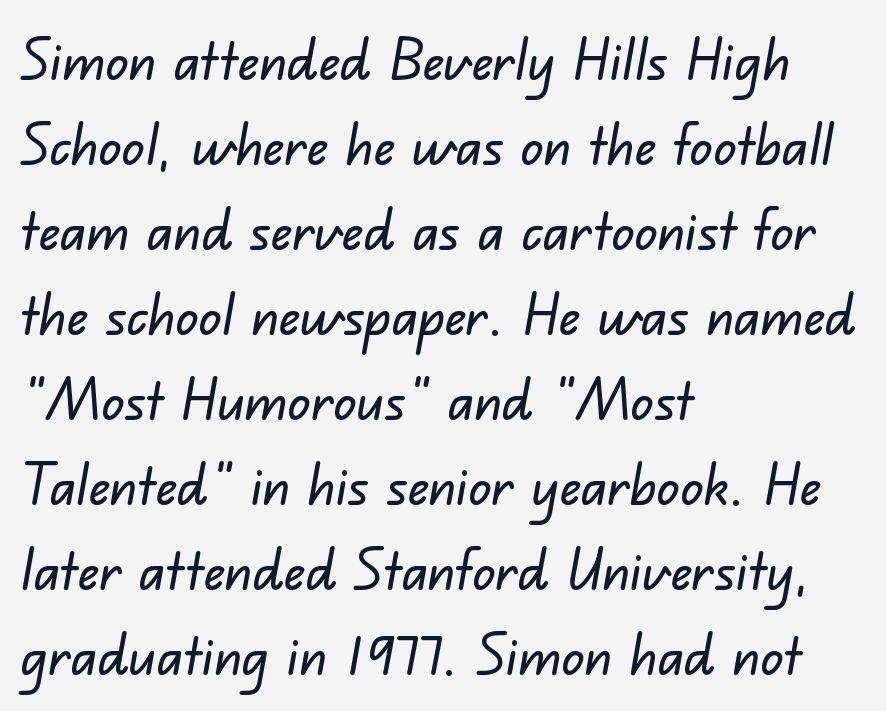
Q: Is the typeface a serif or a sans-serif typeface? A: Sans-serif.
Q: Is the text underlined? A: No.
Q: How is the paragraph aligned? A: Left-aligned.
Q: Is the spacing between letters normal or unusually wide? A: Normal.
Q: Is the spacing between lines tight, normal or loose? A: Normal.
Q: Width (condensed, normal, or wide)? A: Normal.
Q: Stroke contrast? A: Low.
Q: x-height? A: Small.
Q: Monospaced? A: No.
